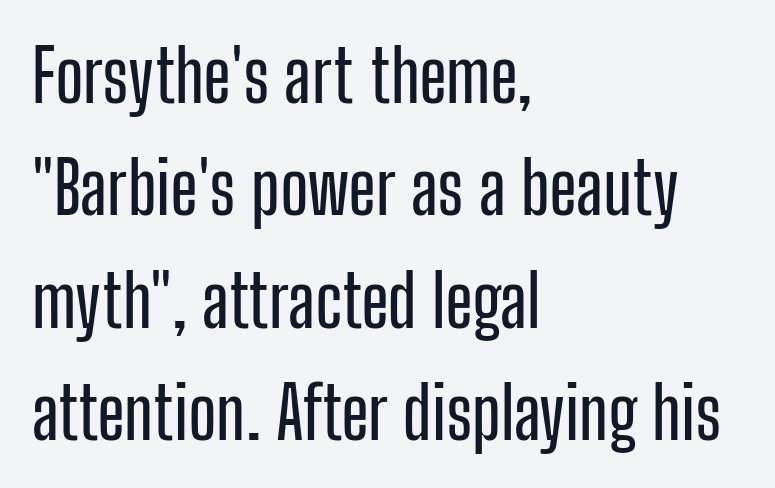
The image shows 72 px condensed sans-serif type, upright; set left-aligned, normal line spacing (1.56x), normal letter spacing, not underlined; low stroke contrast and a medium x-height.
